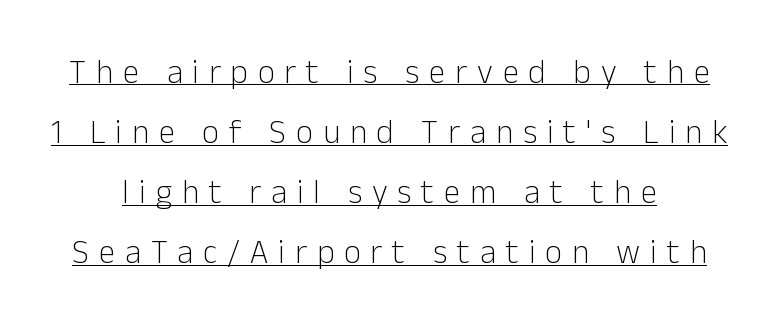
Is this a fixed-width face? No — the glyphs have proportional, varying widths. Words appear elongated and porous because spacing is wide. Does the type have serifs? No, each stem ends abruptly. Quick note: underline on.
